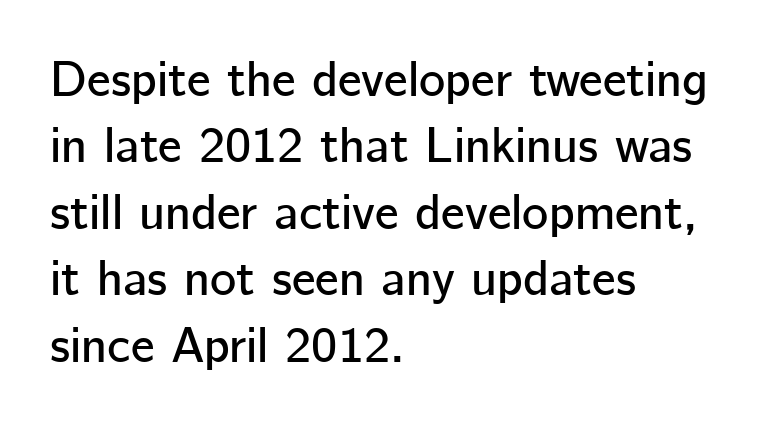
{"serif": "no", "italic": "no", "width": "normal", "stroke_contrast": "low", "x_height": "medium", "monospaced": "no", "underline": "no", "align": "left", "line_spacing": "normal", "line_spacing_ratio": 1.33, "letter_spacing": "normal", "letter_spacing_em": 0.0, "glyph_px": 50}
